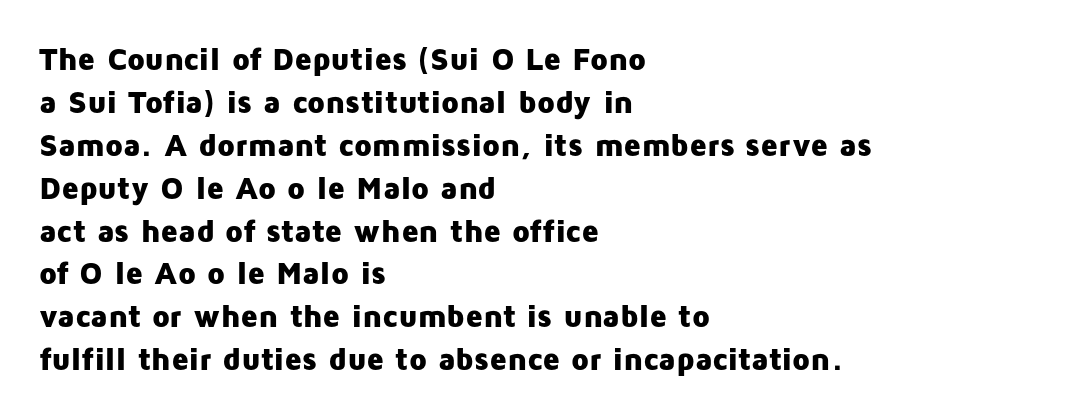
The image shows 32 px heavy sans-serif type, upright; set left-aligned, normal line spacing (1.34x), normal letter spacing, not underlined; low stroke contrast and a medium x-height.
